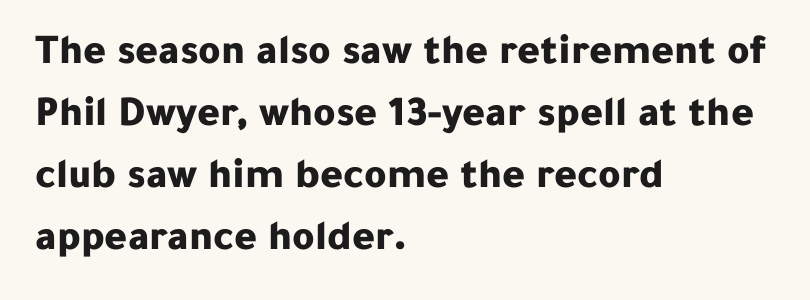
Q: Is the text bold? A: Yes.
Q: Is the text italic (slanted)? A: No, it is upright.
Q: Is the typeface a serif or a sans-serif typeface? A: Sans-serif.
Q: Is the text underlined? A: No.
Q: How is the paragraph aligned? A: Left-aligned.
Q: Is the spacing between letters normal or unusually wide? A: Normal.
Q: Is the spacing between lines tight, normal or loose? A: Normal.
Q: Width (condensed, normal, or wide)? A: Normal.
Q: Stroke contrast? A: Low.
Q: x-height? A: Medium.
Q: Monospaced? A: No.
